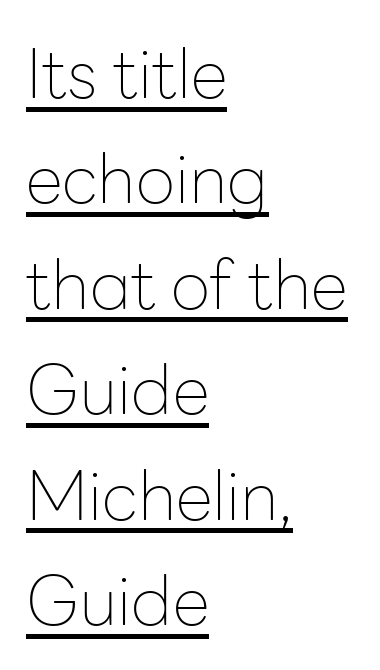
Q: Is the text bold? A: No.
Q: Is the text italic (slanted)? A: No, it is upright.
Q: Is the typeface a serif or a sans-serif typeface? A: Sans-serif.
Q: Is the text underlined? A: Yes.
Q: How is the paragraph aligned? A: Left-aligned.
Q: Is the spacing between letters normal or unusually wide? A: Normal.
Q: Is the spacing between lines tight, normal or loose? A: Normal.
Q: Width (condensed, normal, or wide)? A: Normal.
Q: Stroke contrast? A: Low.
Q: x-height? A: Medium.
Q: Monospaced? A: No.
